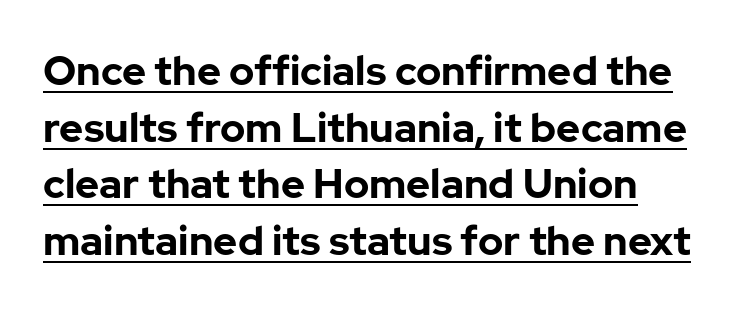
Q: Is the text bold? A: Yes.
Q: Is the text italic (slanted)? A: No, it is upright.
Q: Is the typeface a serif or a sans-serif typeface? A: Sans-serif.
Q: Is the text underlined? A: Yes.
Q: Is the spacing between letters normal or unusually wide? A: Normal.
Q: Is the spacing between lines tight, normal or loose? A: Normal.
Q: Width (condensed, normal, or wide)? A: Normal.
Q: Stroke contrast? A: Low.
Q: x-height? A: Medium.
Q: Monospaced? A: No.
